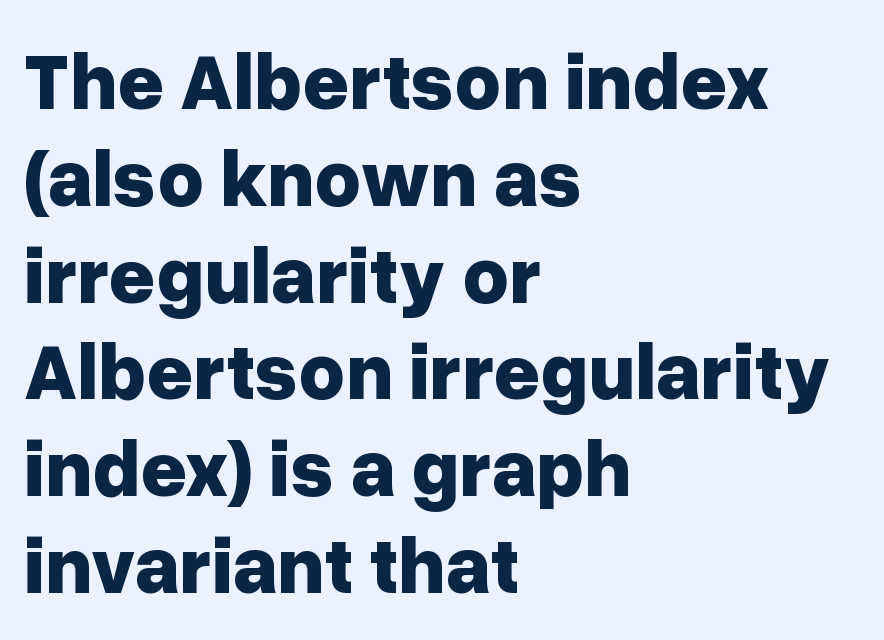
Horizontal alignment here is leftward, the default for most running prose. This is roman type, the default non-slanted kind. A typesetter would call this zero additional tracking. Summary of weight: heavy, a full bold.
